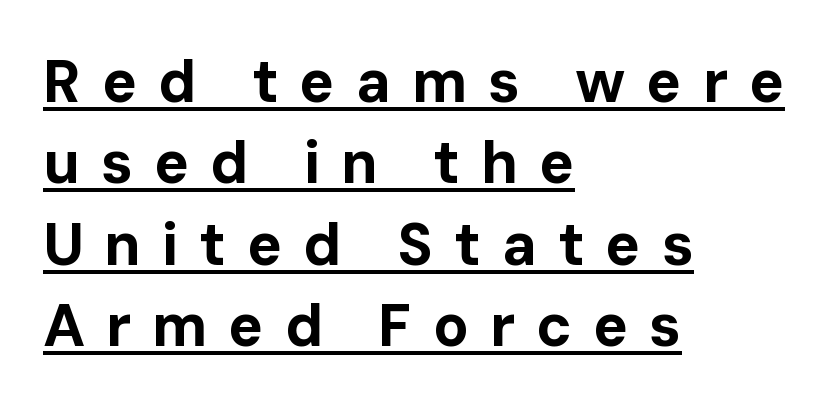
The image shows 59 px bold sans-serif type, upright; set left-aligned, normal line spacing (1.38x), unusually wide letter spacing (+0.35 em), underlined; low stroke contrast and a medium x-height.
